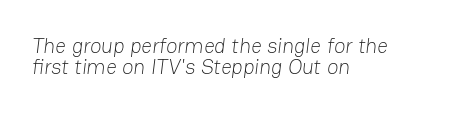
{"bold": "no", "underline": "no", "align": "left", "line_spacing": "tight", "line_spacing_ratio": 1.01, "letter_spacing": "normal", "letter_spacing_em": 0.0, "glyph_px": 21}
